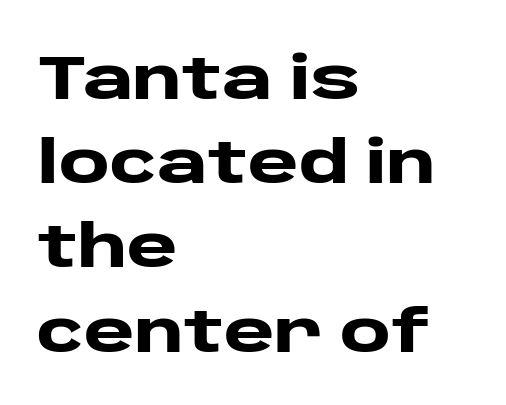
{"serif": "no", "italic": "no", "bold": "yes", "weight": "heavy", "width": "wide", "stroke_contrast": "low", "x_height": "large", "monospaced": "no", "underline": "no", "align": "left", "line_spacing": "normal", "line_spacing_ratio": 1.38, "letter_spacing": "normal", "letter_spacing_em": 0.0, "glyph_px": 61}
